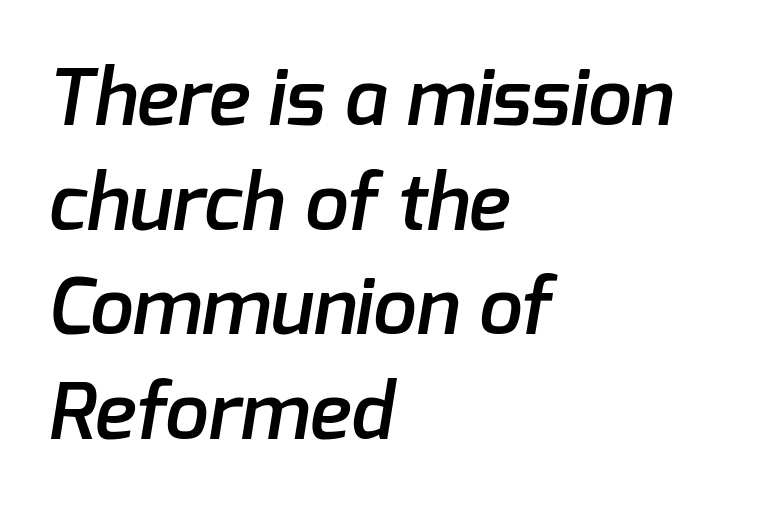
{"serif": "no", "bold": "semi", "weight": "semibold", "width": "normal", "stroke_contrast": "low", "x_height": "medium", "monospaced": "no", "underline": "no", "align": "left", "line_spacing": "normal", "line_spacing_ratio": 1.34, "letter_spacing": "normal", "letter_spacing_em": 0.0, "glyph_px": 78}
